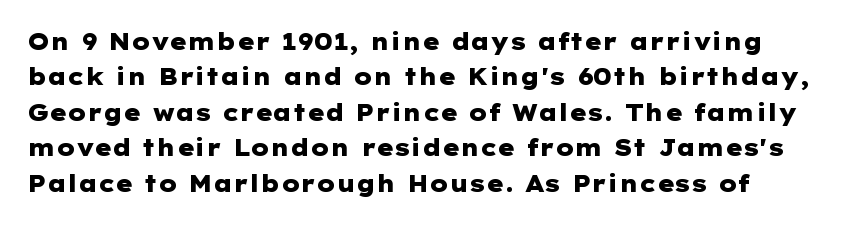
Q: Is the text bold? A: Yes.
Q: Is the text italic (slanted)? A: No, it is upright.
Q: Is the text underlined? A: No.
Q: Is the spacing between letters normal or unusually wide? A: Normal.
Q: Is the spacing between lines tight, normal or loose? A: Normal.
